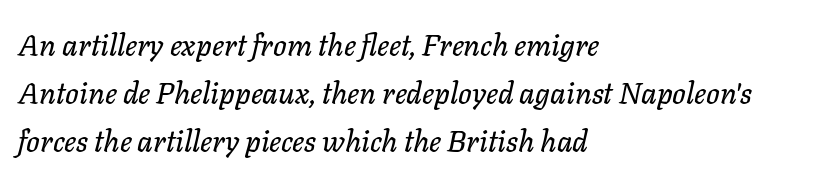
Q: Is the text italic (slanted)? A: Yes, it leans right by about 11 degrees.
Q: Is the text underlined? A: No.
Q: How is the paragraph aligned? A: Left-aligned.
Q: Is the spacing between letters normal or unusually wide? A: Normal.
Q: Is the spacing between lines tight, normal or loose? A: Normal.
Q: Width (condensed, normal, or wide)? A: Normal.
Q: Stroke contrast? A: Low.
Q: x-height? A: Medium.
Q: Monospaced? A: No.
